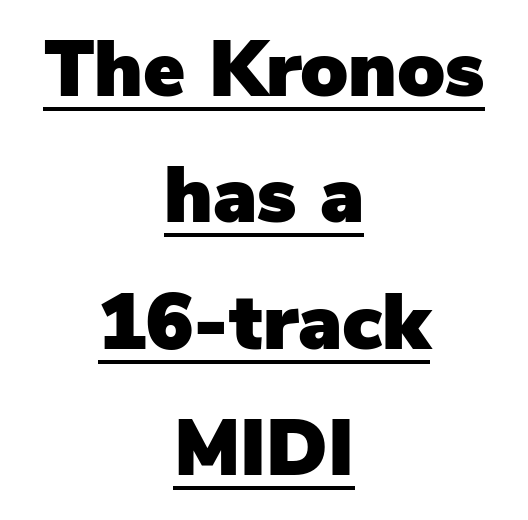
Does extra space separate the letters? No, they use regular spacing. Note: no serifs on the glyphs. The leading is moderate, giving the passage an even texture. The lettering is marked with a stroke running underneath it. Typeset on center — no edge is straight.
